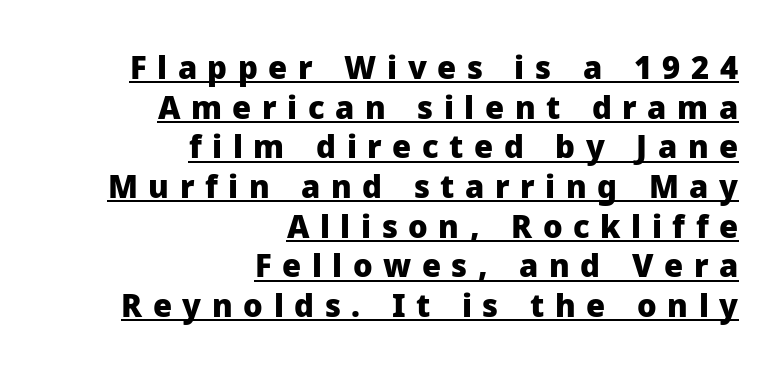
Letterform terminals end flat and unadorned throughout the passage. Horizontal bands of white between lines are of average thickness. This sample has the flowing, uneven cadence of proportional lettering. Substantial extra tracking has been applied to these lines.
